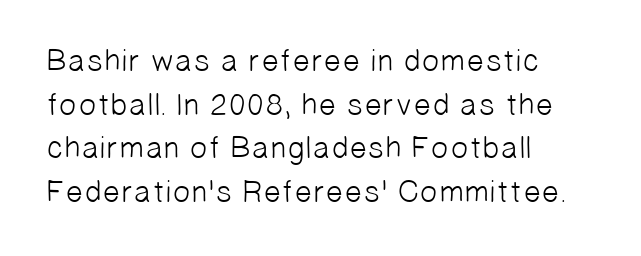
Is this a fixed-width face? No — the glyphs have proportional, varying widths. Visually the block forms a straight wall on the left and a jagged coastline on the right. The letterforms sit shoulder to shoulder at normal distance. Line spacing here is normal. Heaviness? Minimal to ordinary, like unemphasized prose. Look at the bottom of the vertical strokes: they stop flat, with no serifs.
